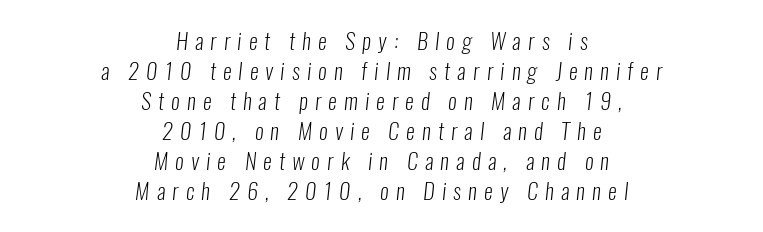
Honestly, there is no underline to notice here at all. Each new line begins a customary step beneath the previous one. These lines stack symmetrically, like a column narrowing and widening about its center. The tracking reads as deliberately expanded to a designer's eye. Unbolded letterforms with no extra heft.
